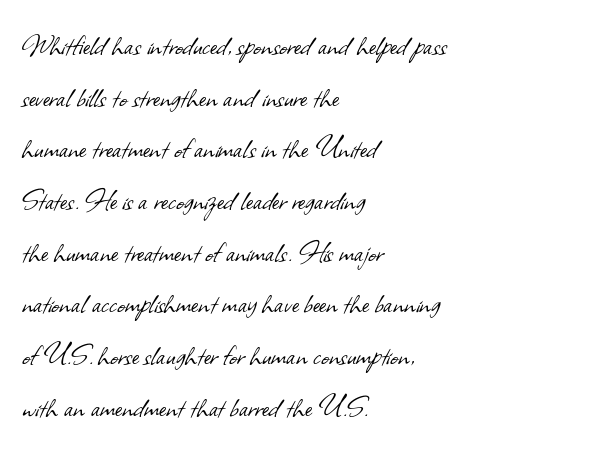
The image shows 34 px light sans-serif type; set left-aligned, normal line spacing (1.52x), normal letter spacing, not underlined; low stroke contrast and a small x-height.
